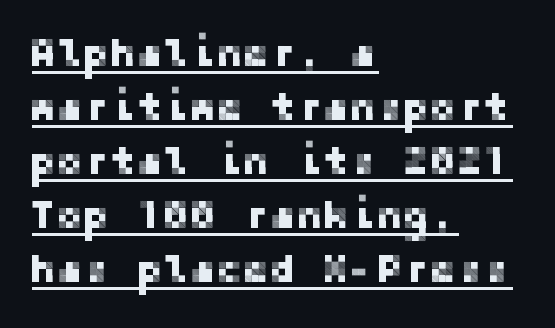
{"serif": "no", "italic": "no", "width": "normal", "stroke_contrast": "low", "x_height": "medium", "underline": "yes", "align": "left", "line_spacing": "normal", "line_spacing_ratio": 1.35, "letter_spacing": "normal", "letter_spacing_em": 0.0, "glyph_px": 40}
